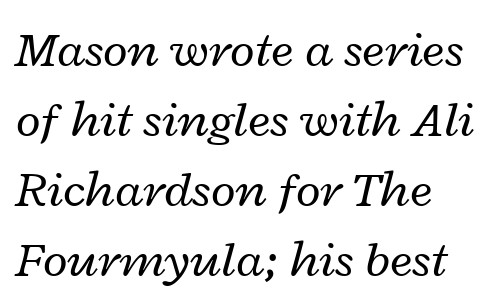
Q: Is the text bold? A: No.
Q: Is the text italic (slanted)? A: Yes, it leans right by about 12 degrees.
Q: Is the text underlined? A: No.
Q: Is the spacing between letters normal or unusually wide? A: Normal.
Q: Is the spacing between lines tight, normal or loose? A: Normal.
Q: Width (condensed, normal, or wide)? A: Wide.
Q: Stroke contrast? A: Low.
Q: x-height? A: Medium.
Q: Monospaced? A: No.
